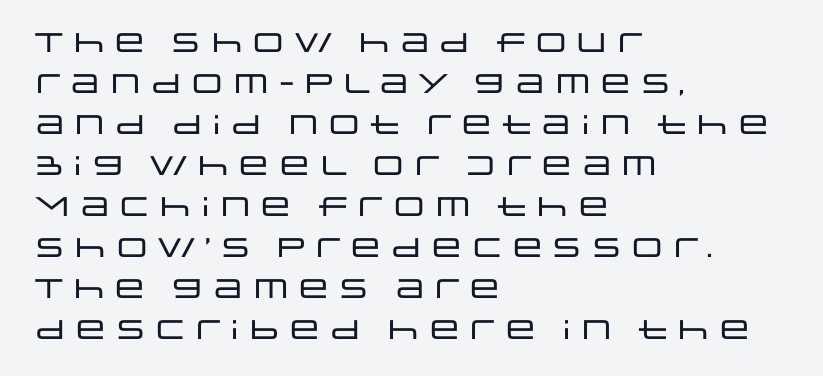
Underlining? Definitely not there. The passage shown stacks its lines at a standard gap. Tall strokes in this sample are plumb rather than angled. Is the block centered? No — it sits flush against the left margin.
